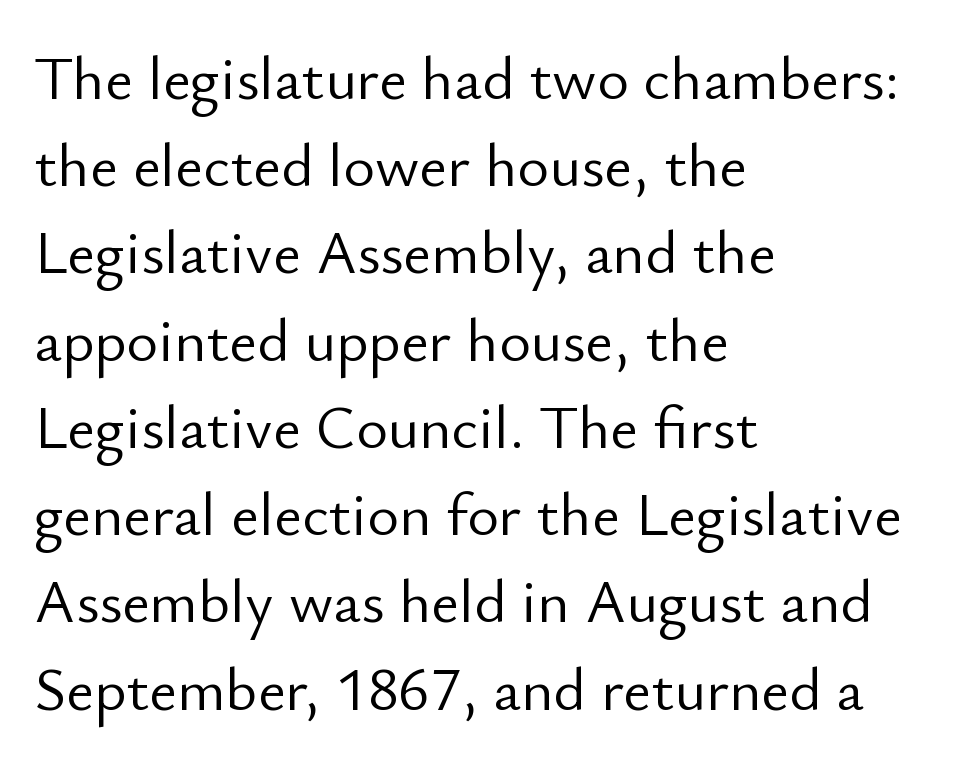
No extra tracking has been applied to these lines. A light-to-regular cut is what we see here. Spacing verdict: proportional, widths tailored to each character. The space directly below the letters is spotless. Typographically, this falls in the sans-serif category. The designer left line spacing at the default.
